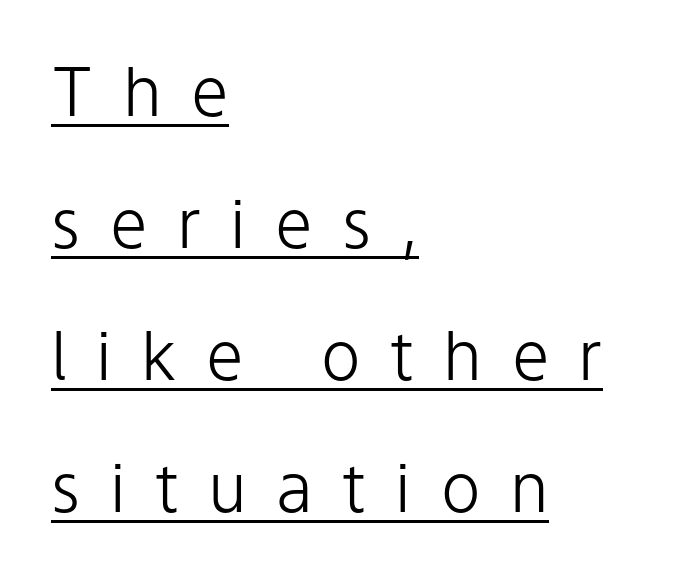
The ragged edge is on the right, which tells us the setting is flush left. Looks like someone drew a line under every word here. The letterforms stand isolated, each surrounded by extra space. Weight: not bold — regular or lighter.
